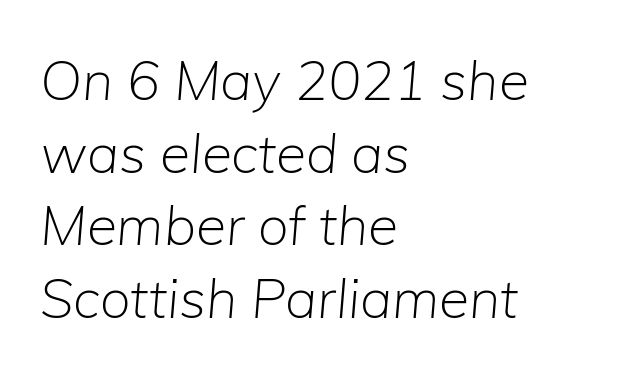
Q: Is the text bold? A: No.
Q: Is the text italic (slanted)? A: Yes, it leans right by about 5 degrees.
Q: Is the text underlined? A: No.
Q: How is the paragraph aligned? A: Left-aligned.
Q: Is the spacing between letters normal or unusually wide? A: Normal.
Q: Is the spacing between lines tight, normal or loose? A: Normal.
Q: Width (condensed, normal, or wide)? A: Normal.
Q: Stroke contrast? A: Low.
Q: x-height? A: Medium.
Q: Monospaced? A: No.
